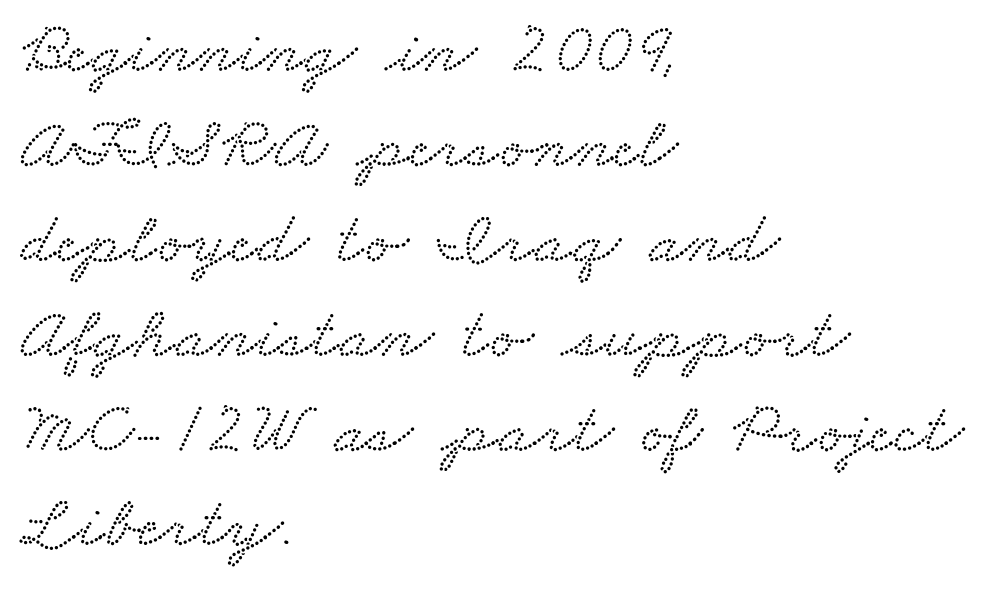
Q: Is the typeface a serif or a sans-serif typeface? A: Serif.
Q: Is the text underlined? A: No.
Q: How is the paragraph aligned? A: Left-aligned.
Q: Is the spacing between letters normal or unusually wide? A: Normal.
Q: Is the spacing between lines tight, normal or loose? A: Normal.
Q: Width (condensed, normal, or wide)? A: Wide.
Q: Stroke contrast? A: Low.
Q: x-height? A: Small.
Q: Monospaced? A: No.
